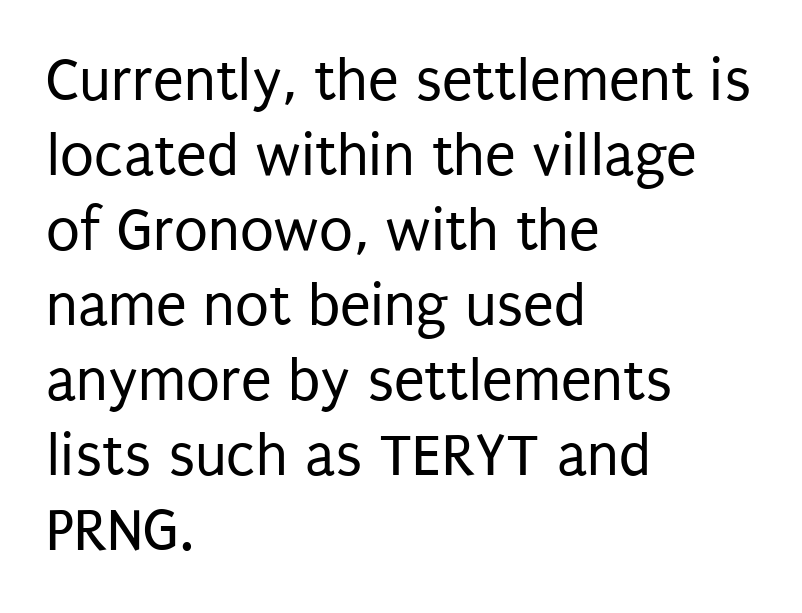
{"serif": "no", "italic": "no", "bold": "no", "weight": "regular", "width": "condensed", "stroke_contrast": "low", "x_height": "large", "monospaced": "no", "underline": "no", "align": "left", "line_spacing_ratio": 1.21, "letter_spacing": "normal", "letter_spacing_em": 0.0, "glyph_px": 62}
